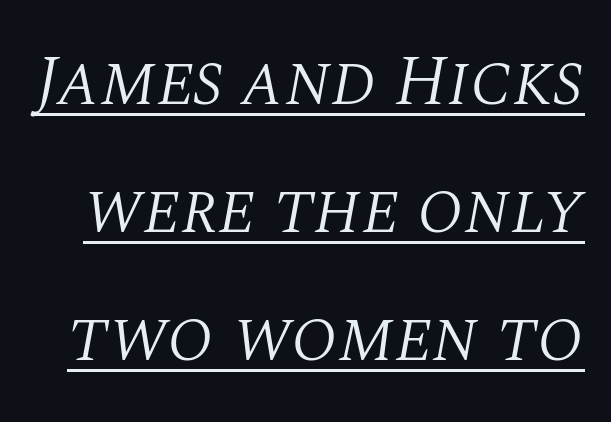
Q: Is the text bold? A: No.
Q: Is the text italic (slanted)? A: Yes, it leans right by about 10 degrees.
Q: Is the typeface a serif or a sans-serif typeface? A: Serif.
Q: Is the text underlined? A: Yes.
Q: Is the spacing between letters normal or unusually wide? A: Normal.
Q: Width (condensed, normal, or wide)? A: Normal.
Q: Stroke contrast? A: Medium.
Q: x-height? A: Large.
Q: Monospaced? A: No.
